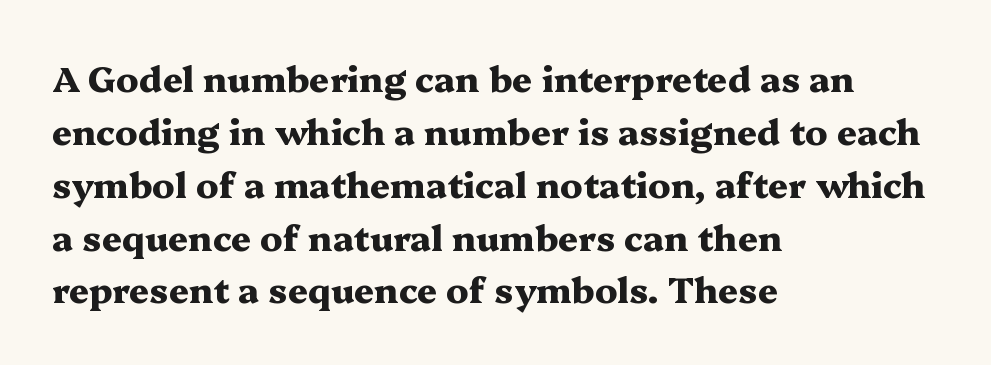
Short and long lines alike share a common starting point at left. This block has exactly the height ordinary leading produces. The tracking reads as untouched default to a designer's eye. Letters rest on an invisible, unmarked baseline. Look at the bottom of the vertical strokes: they flare into serifs here. Proportional: the letters do not fall into vertical columns.
